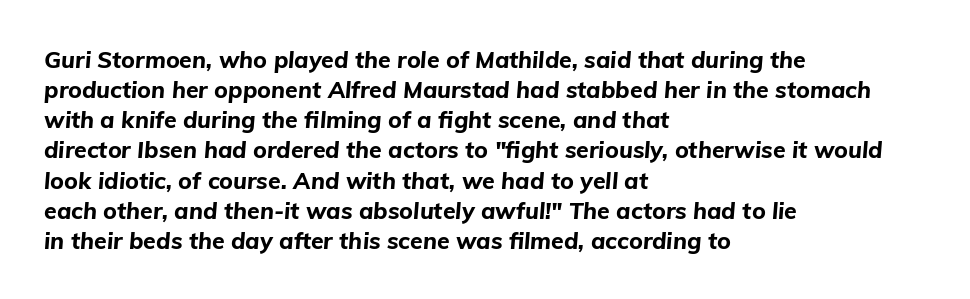
The image shows 23 px bold type, italic (leaning right); set left-aligned, normal line spacing (1.31x), normal letter spacing, not underlined.
